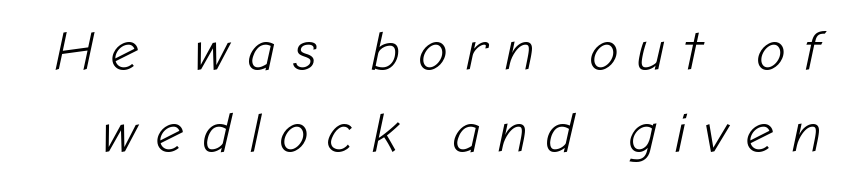
The typeface has the unassuming heft of standard copy or less. Unmarked baselines from the first word to the last. The block of text has a typical density, with ordinary space between rows. It's the slanting kind of type.
